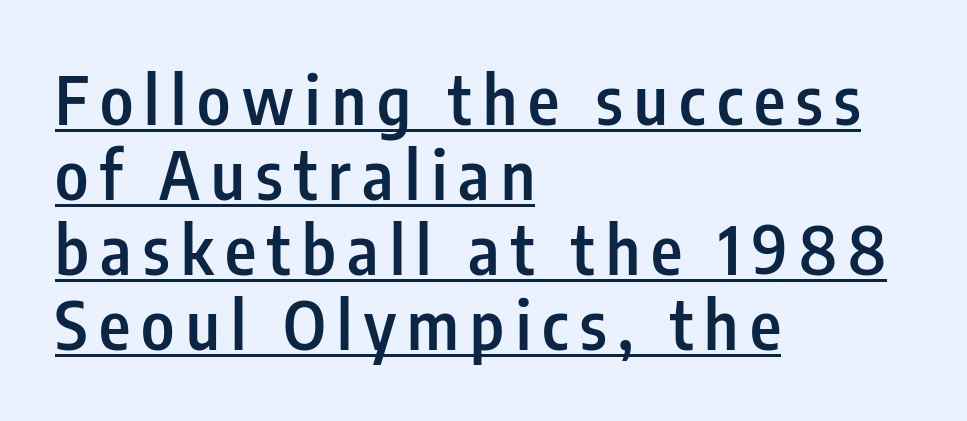
{"serif": "no", "italic": "no", "bold": "semi", "weight": "semibold", "width": "condensed", "stroke_contrast": "low", "x_height": "medium", "monospaced": "no", "underline": "yes", "align": "left", "line_spacing": "tight", "line_spacing_ratio": 1.12, "glyph_px": 67}
